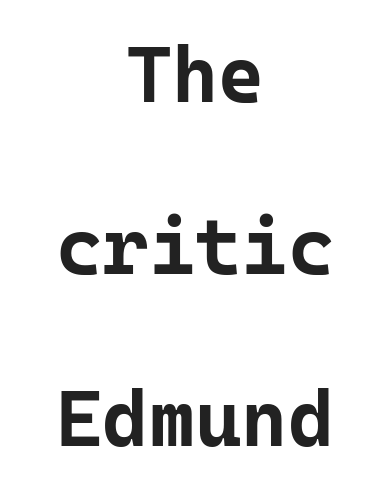
The image shows 79 px bold sans-serif type, upright, monospaced; set centered, loose line spacing (2.18x), normal letter spacing, not underlined; low stroke contrast and a medium x-height.
